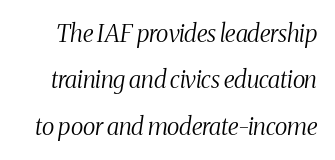
{"italic": "yes", "lean": "right", "slant_degrees": 8, "bold": "no", "underline": "no", "line_spacing": "loose", "line_spacing_ratio": 1.93, "letter_spacing": "normal", "letter_spacing_em": 0.0, "glyph_px": 24}
